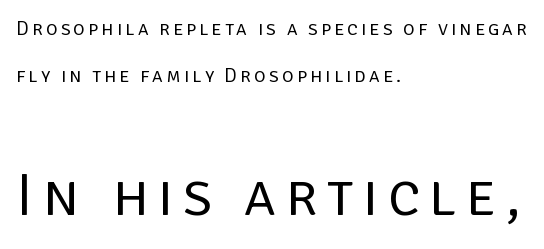
The image shows 60 px regular-weight sans-serif type, upright; set left-aligned, loose line spacing (2.34x), not underlined; the second (bottom) block is 3.0x larger; low stroke contrast and a large x-height.
